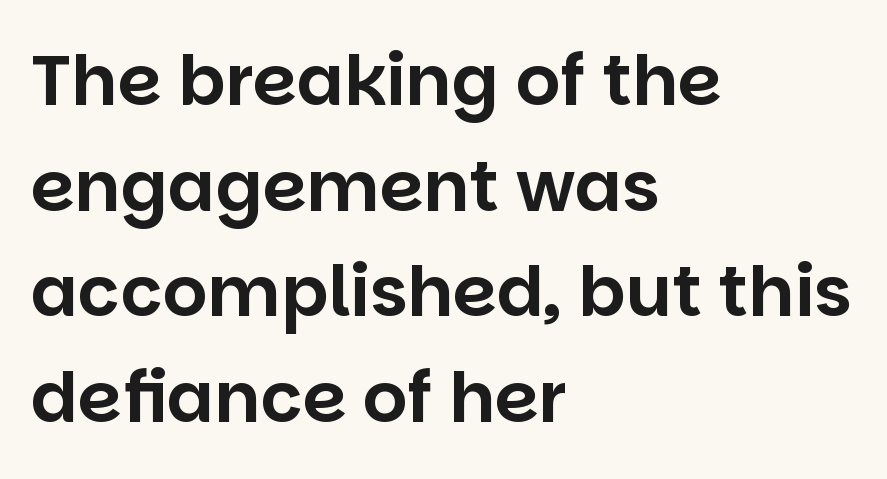
{"serif": "no", "italic": "no", "width": "normal", "stroke_contrast": "low", "x_height": "large", "monospaced": "no", "underline": "no", "align": "left", "line_spacing": "normal", "line_spacing_ratio": 1.51, "letter_spacing": "normal", "letter_spacing_em": 0.0, "glyph_px": 70}
